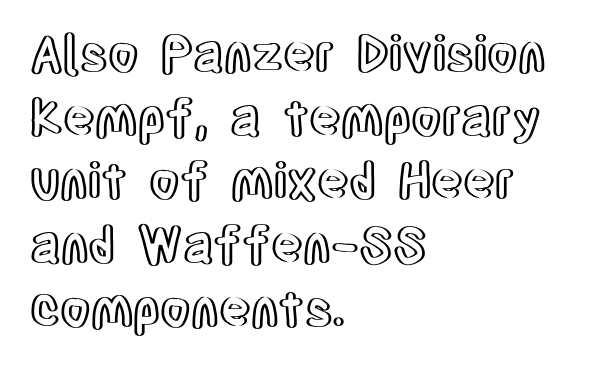
The image shows 49 px condensed type, upright; set left-aligned, normal line spacing (1.3x), normal letter spacing, not underlined; a large x-height.
